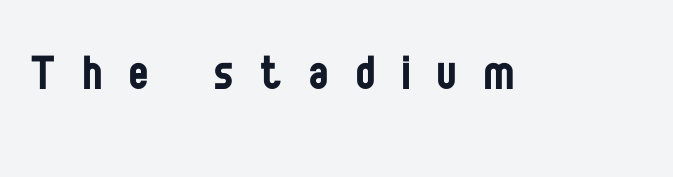
Q: Is the text bold? A: No.
Q: Is the text italic (slanted)? A: No, it is upright.
Q: Is the typeface a serif or a sans-serif typeface? A: Sans-serif.
Q: Is the text underlined? A: No.
Q: Is the spacing between letters normal or unusually wide? A: Unusually wide.
Q: Width (condensed, normal, or wide)? A: Condensed.
Q: Stroke contrast? A: Low.
Q: x-height? A: Large.
Q: Monospaced? A: No.
